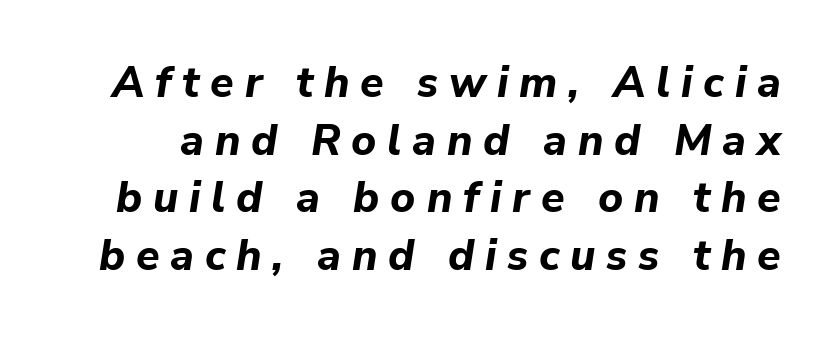
Q: Is the text bold? A: Yes.
Q: Is the text italic (slanted)? A: Yes, it leans right by about 9 degrees.
Q: Is the text underlined? A: No.
Q: Is the spacing between letters normal or unusually wide? A: Unusually wide.
Q: Is the spacing between lines tight, normal or loose? A: Normal.
Q: Width (condensed, normal, or wide)? A: Normal.
Q: Stroke contrast? A: Low.
Q: x-height? A: Medium.
Q: Monospaced? A: No.
